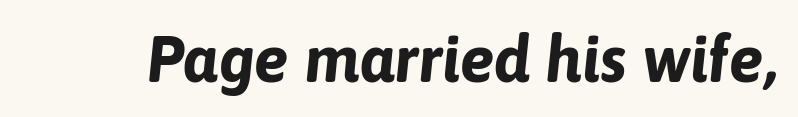
{"italic": "yes", "lean": "right", "slant_degrees": 6, "bold": "yes", "weight": "bold", "width": "normal", "stroke_contrast": "low", "x_height": "medium", "monospaced": "no", "underline": "no", "letter_spacing": "normal", "letter_spacing_em": 0.0, "glyph_px": 65}
